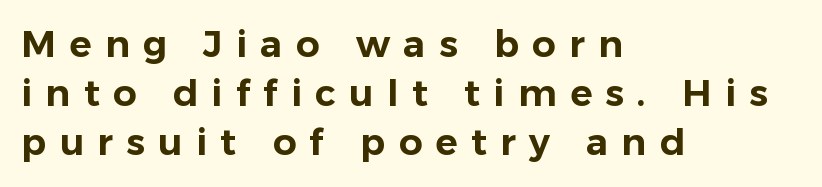
Q: Is the text italic (slanted)? A: No, it is upright.
Q: Is the typeface a serif or a sans-serif typeface? A: Sans-serif.
Q: Is the text underlined? A: No.
Q: How is the paragraph aligned? A: Left-aligned.
Q: Is the spacing between letters normal or unusually wide? A: Unusually wide.
Q: Is the spacing between lines tight, normal or loose? A: Normal.
Q: Width (condensed, normal, or wide)? A: Normal.
Q: Stroke contrast? A: Low.
Q: x-height? A: Medium.
Q: Monospaced? A: No.
